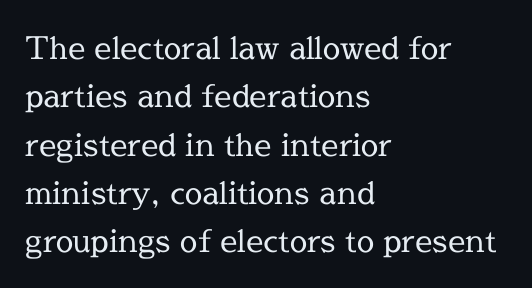
The image shows 31 px regular-weight serif type, upright; set left-aligned, normal line spacing (1.56x), normal letter spacing, not underlined; a medium x-height.
